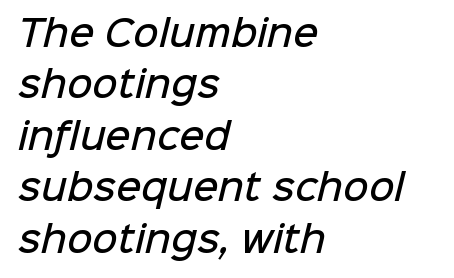
{"serif": "no", "bold": "semi", "weight": "semibold", "width": "normal", "stroke_contrast": "low", "x_height": "medium", "monospaced": "no", "underline": "no", "align": "left", "line_spacing": "normal", "line_spacing_ratio": 1.47, "letter_spacing": "normal", "letter_spacing_em": 0.0, "glyph_px": 35}
